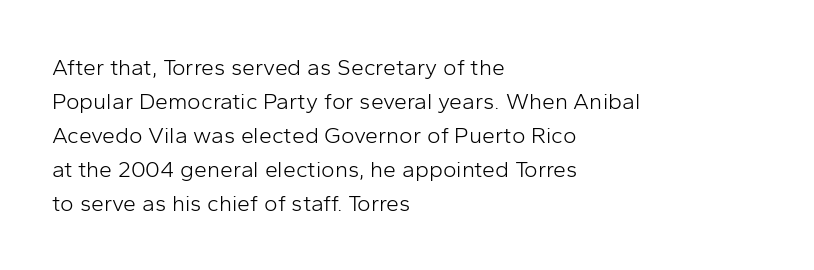
The type sits square on the baseline with zero lean. Stem width sits at or under what a default text font uses. Horizontally, the lines are justified to the leading edge only. This sample keeps an unexceptional amount of space between lines. The space beneath each line is pristine and unruled. There is no visible air inserted between adjacent glyphs.
